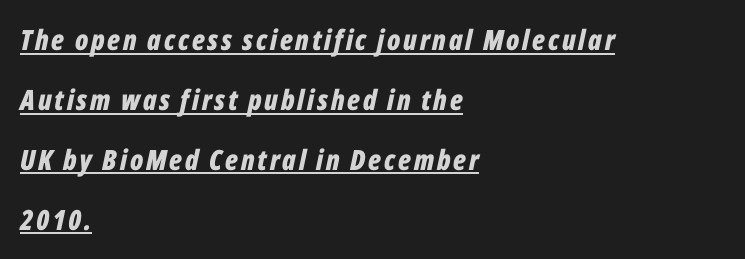
Q: Is the text bold? A: Yes.
Q: Is the text italic (slanted)? A: Yes, it leans right by about 12 degrees.
Q: Is the text underlined? A: Yes.
Q: How is the paragraph aligned? A: Left-aligned.
Q: Is the spacing between lines tight, normal or loose? A: Loose.
Q: Width (condensed, normal, or wide)? A: Condensed.
Q: Stroke contrast? A: Low.
Q: x-height? A: Medium.
Q: Monospaced? A: No.
